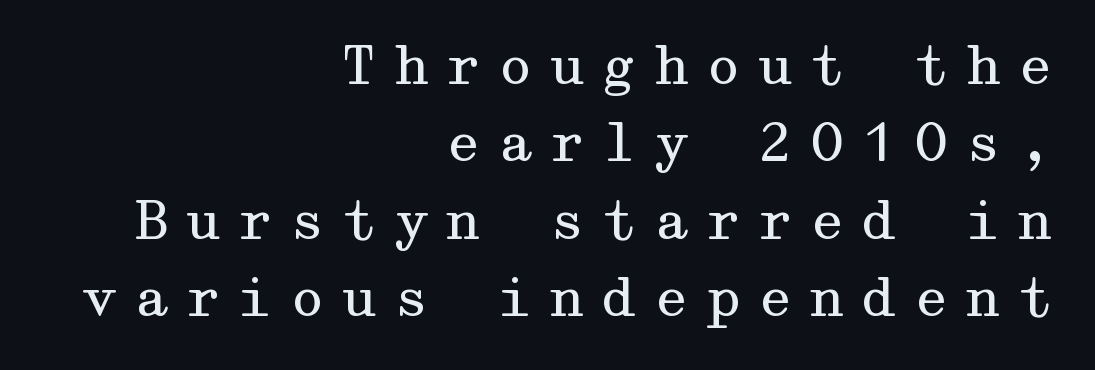
The image shows 52 px regular-weight, wide serif type, upright; set right-aligned, normal line spacing (1.49x), unusually wide letter spacing (+0.3 em), not underlined; medium stroke contrast and a medium x-height.
